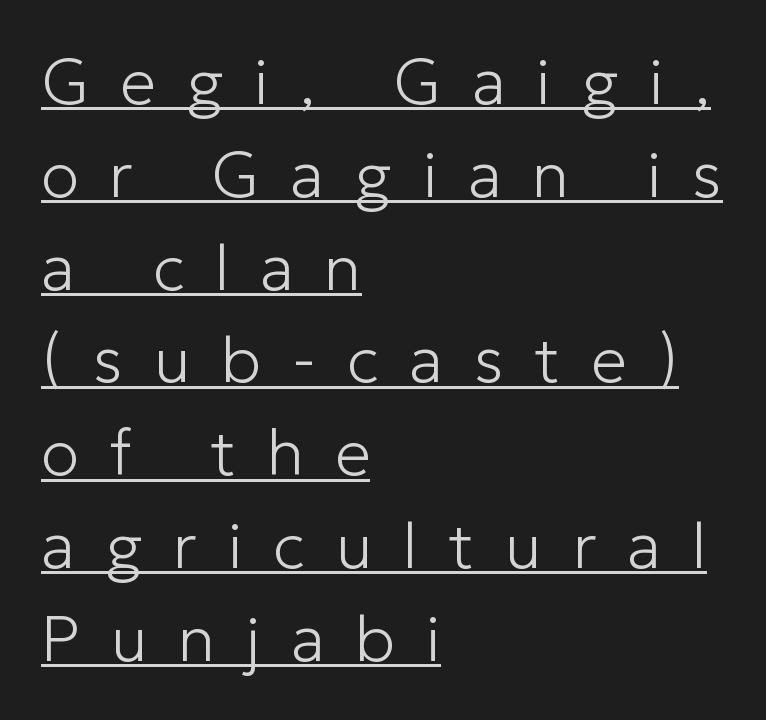
Q: Is the text bold? A: No.
Q: Is the text italic (slanted)? A: No, it is upright.
Q: Is the typeface a serif or a sans-serif typeface? A: Sans-serif.
Q: Is the text underlined? A: Yes.
Q: How is the paragraph aligned? A: Left-aligned.
Q: Is the spacing between letters normal or unusually wide? A: Unusually wide.
Q: Is the spacing between lines tight, normal or loose? A: Normal.
Q: Width (condensed, normal, or wide)? A: Normal.
Q: Stroke contrast? A: Low.
Q: x-height? A: Medium.
Q: Monospaced? A: No.
